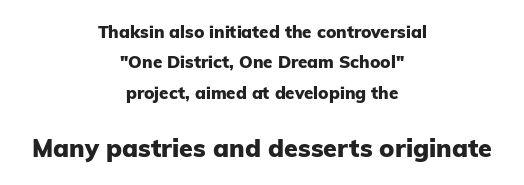
Q: Is the text bold? A: Yes.
Q: Is the text italic (slanted)? A: No, it is upright.
Q: Is the text underlined? A: No.
Q: How is the paragraph aligned? A: Centered.
Q: Is the spacing between letters normal or unusually wide? A: Normal.
Q: Which block of text is set in a larger size, the first (top) or the second (bottom)? A: The second (bottom) one.
